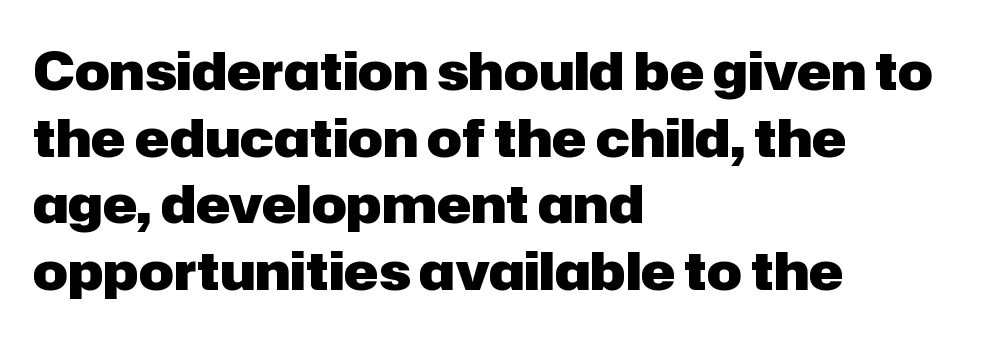
Nobody drew a line under any word here. How are the letters spaced? Ordinarily, with no added tracking. These lines carry a lot of weight — the face is fully bold. A roman cut, with each character standing at attention. Line starts are locked; line ends wander.
